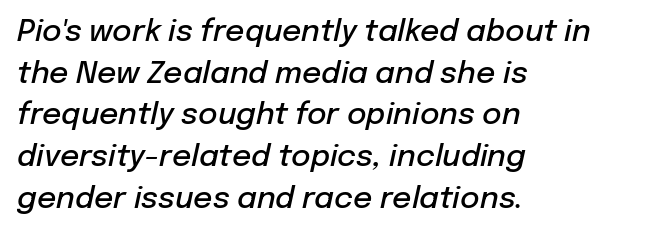
Q: Is the text bold? A: Semi-bold.
Q: Is the text italic (slanted)? A: Yes, it leans right by about 12 degrees.
Q: Is the text underlined? A: No.
Q: How is the paragraph aligned? A: Left-aligned.
Q: Is the spacing between letters normal or unusually wide? A: Normal.
Q: Is the spacing between lines tight, normal or loose? A: Normal.
Q: Width (condensed, normal, or wide)? A: Normal.
Q: Stroke contrast? A: Low.
Q: x-height? A: Medium.
Q: Monospaced? A: No.
